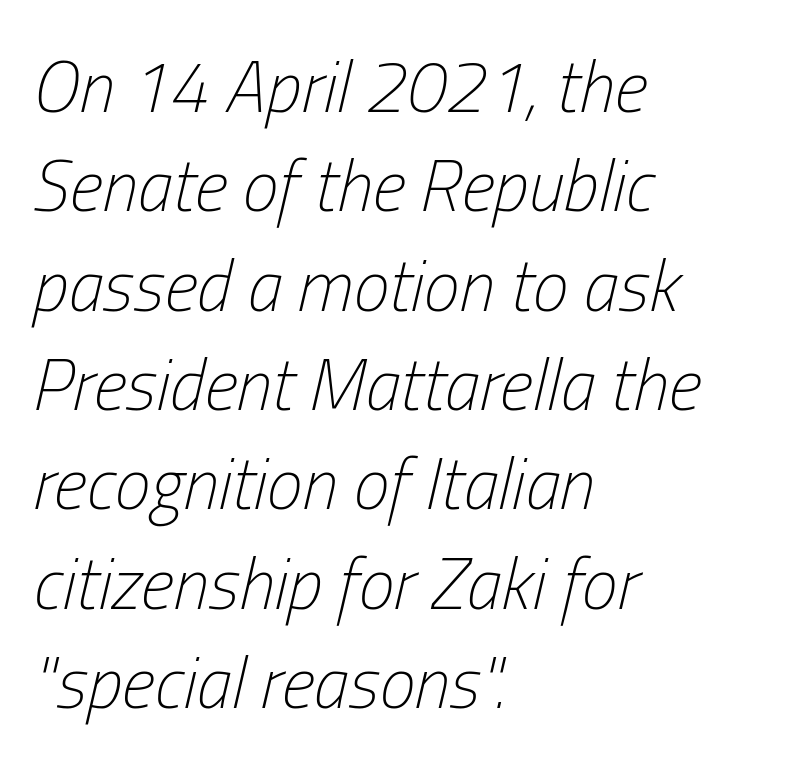
{"italic": "yes", "lean": "right", "slant_degrees": 13, "bold": "no", "weight": "light", "width": "condensed", "stroke_contrast": "low", "x_height": "medium", "monospaced": "no", "underline": "no", "align": "left", "line_spacing": "normal", "line_spacing_ratio": 1.38, "letter_spacing": "normal", "letter_spacing_em": 0.0, "glyph_px": 72}
